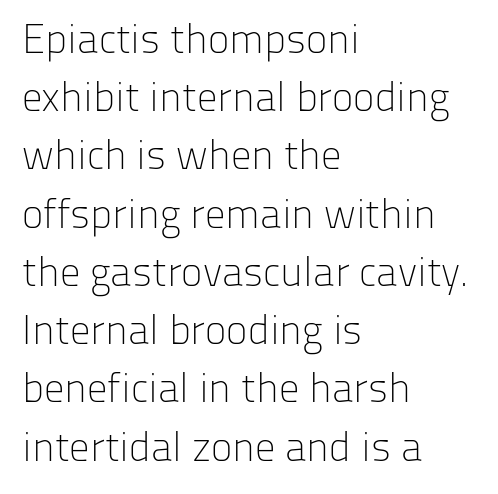
The image shows 41 px light sans-serif type, upright; set left-aligned, normal line spacing (1.42x), normal letter spacing, not underlined; low stroke contrast and a medium x-height.
